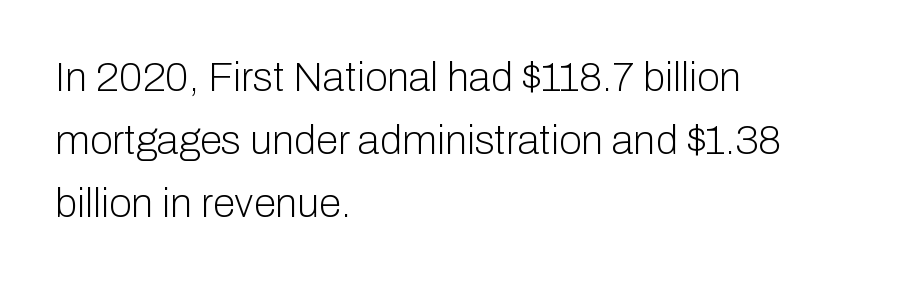
Q: Is the text bold? A: No.
Q: Is the text italic (slanted)? A: No, it is upright.
Q: Is the typeface a serif or a sans-serif typeface? A: Sans-serif.
Q: Is the text underlined? A: No.
Q: How is the paragraph aligned? A: Left-aligned.
Q: Is the spacing between letters normal or unusually wide? A: Normal.
Q: Is the spacing between lines tight, normal or loose? A: Normal.
Q: Width (condensed, normal, or wide)? A: Normal.
Q: Stroke contrast? A: Low.
Q: x-height? A: Medium.
Q: Monospaced? A: No.
